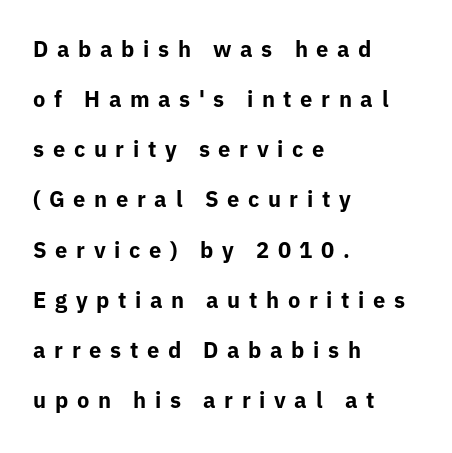
{"italic": "no", "bold": "yes", "underline": "no", "align": "left", "line_spacing": "loose", "line_spacing_ratio": 2.28, "letter_spacing": "wide", "letter_spacing_em": 0.39, "glyph_px": 22}
